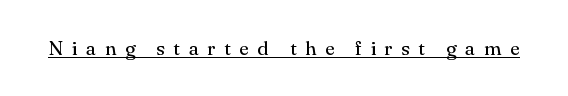
Is the letter spacing exaggerated? Yes — the characters are pushed far apart. Nothing heavy about these letters — not bold at all. The face used here appears with an underline applied. These lines were composed using upright roman letters.
